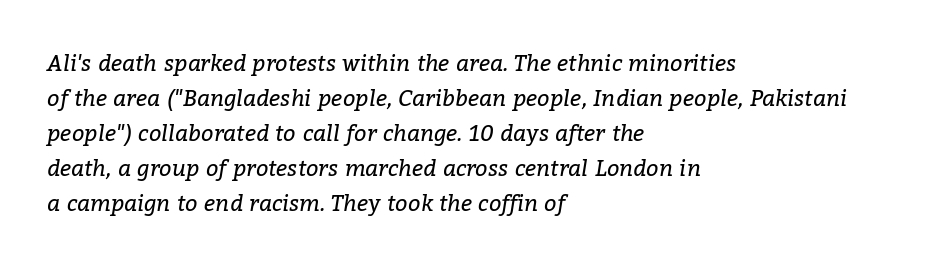
The image shows 22 px text type, italic (leaning right); set left-aligned, normal line spacing (1.59x), normal letter spacing, not underlined.
